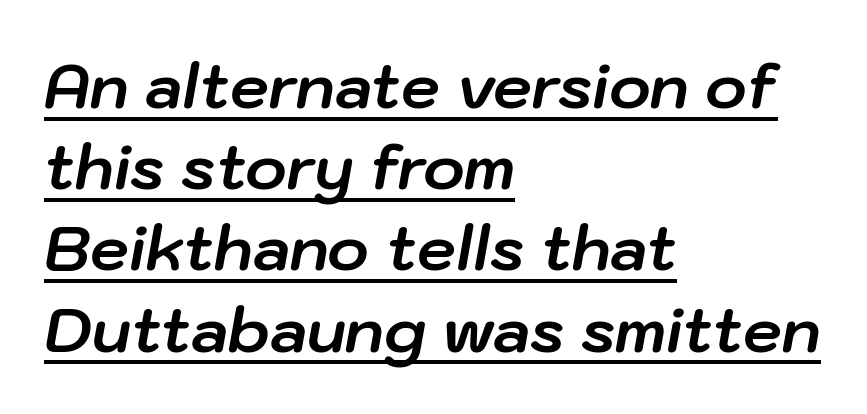
Q: Is the text bold? A: Yes.
Q: Is the text italic (slanted)? A: Yes, it leans right by about 10 degrees.
Q: Is the text underlined? A: Yes.
Q: How is the paragraph aligned? A: Left-aligned.
Q: Is the spacing between letters normal or unusually wide? A: Normal.
Q: Is the spacing between lines tight, normal or loose? A: Normal.
Q: Width (condensed, normal, or wide)? A: Normal.
Q: Stroke contrast? A: Low.
Q: x-height? A: Medium.
Q: Monospaced? A: No.
